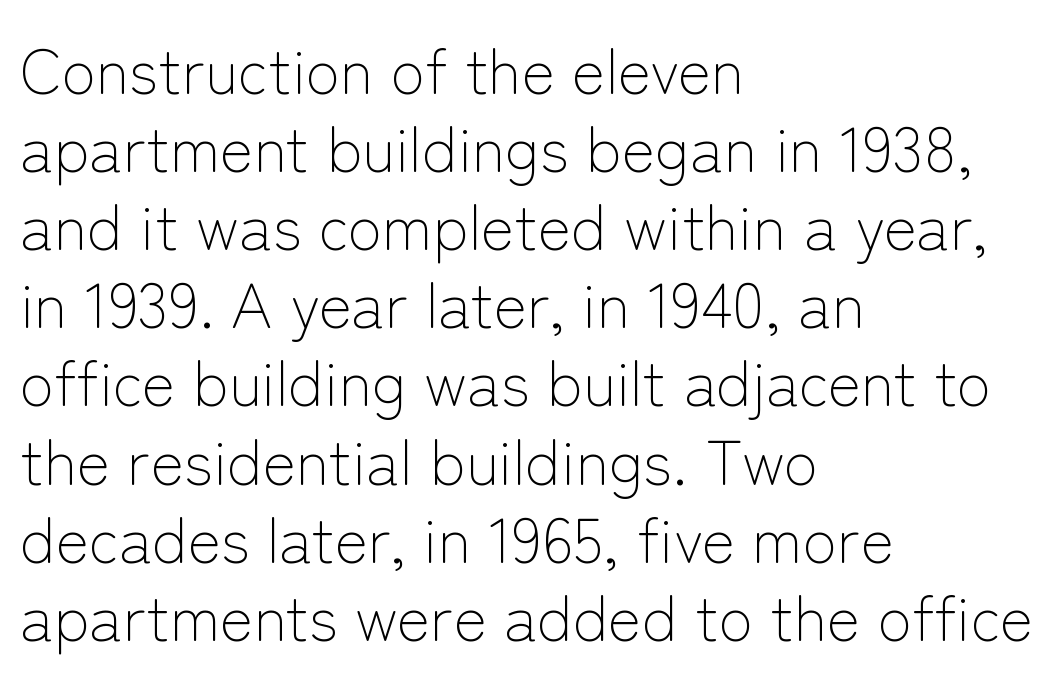
{"serif": "no", "italic": "no", "bold": "no", "weight": "light", "width": "normal", "stroke_contrast": "low", "x_height": "medium", "monospaced": "no", "underline": "no", "align": "left", "line_spacing_ratio": 1.24, "letter_spacing": "normal", "letter_spacing_em": 0.0, "glyph_px": 63}
